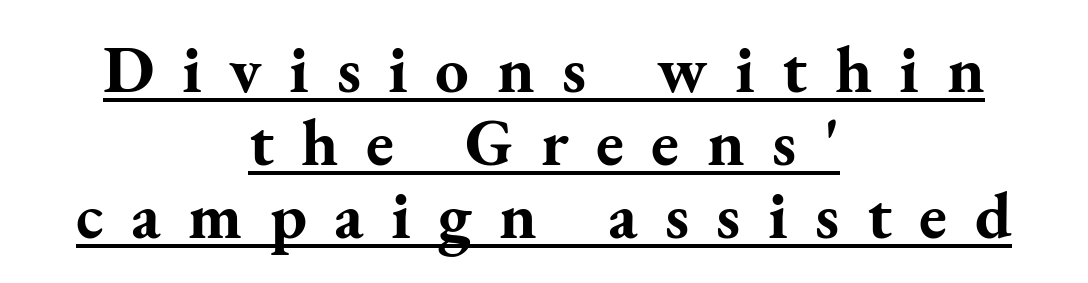
Q: Is the text bold? A: Yes.
Q: Is the text italic (slanted)? A: No, it is upright.
Q: Is the typeface a serif or a sans-serif typeface? A: Serif.
Q: Is the text underlined? A: Yes.
Q: How is the paragraph aligned? A: Centered.
Q: Is the spacing between letters normal or unusually wide? A: Unusually wide.
Q: Is the spacing between lines tight, normal or loose? A: Tight.
Q: Width (condensed, normal, or wide)? A: Normal.
Q: Stroke contrast? A: Medium.
Q: x-height? A: Small.
Q: Monospaced? A: No.
